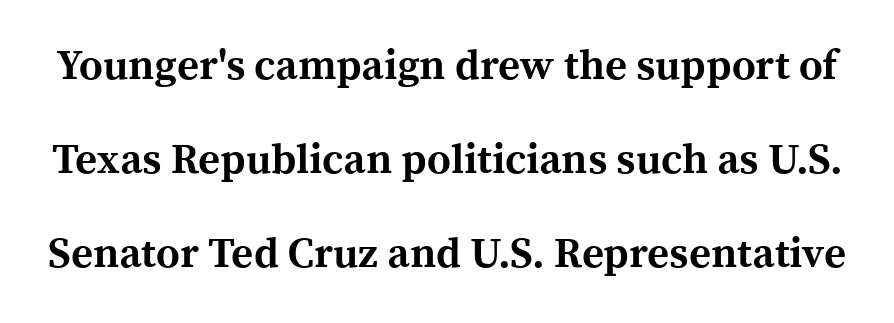
{"serif": "yes", "italic": "no", "bold": "yes", "weight": "bold", "width": "normal", "x_height": "medium", "monospaced": "no", "underline": "no", "line_spacing": "loose", "line_spacing_ratio": 2.24, "letter_spacing": "normal", "letter_spacing_em": 0.0, "glyph_px": 42}
